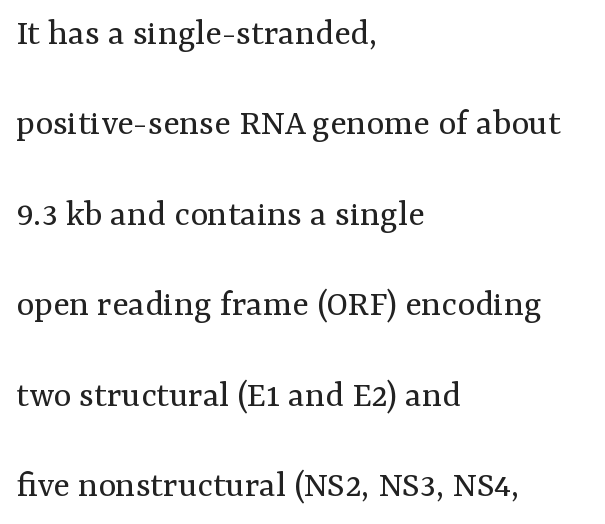
Q: Is the text bold? A: No.
Q: Is the text italic (slanted)? A: No, it is upright.
Q: Is the typeface a serif or a sans-serif typeface? A: Serif.
Q: Is the text underlined? A: No.
Q: How is the paragraph aligned? A: Left-aligned.
Q: Is the spacing between letters normal or unusually wide? A: Normal.
Q: Is the spacing between lines tight, normal or loose? A: Loose.
Q: Width (condensed, normal, or wide)? A: Normal.
Q: Stroke contrast? A: Medium.
Q: x-height? A: Medium.
Q: Monospaced? A: No.
